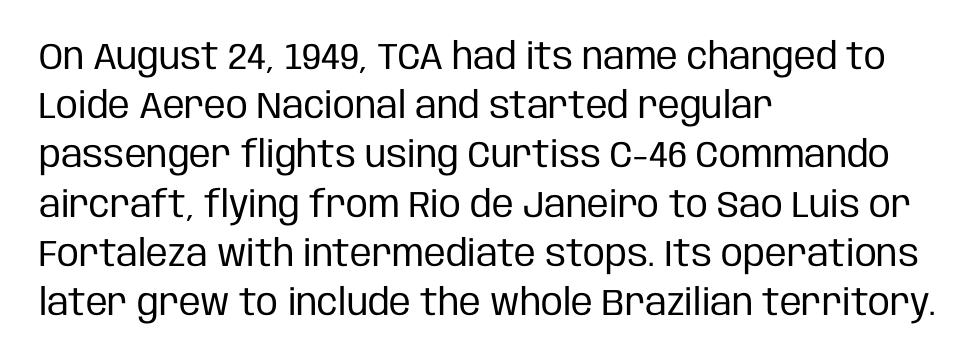
Proportional: the letters do not fall into vertical columns. The glyphs are unaccompanied by any horizontal stroke below them. The typography opts for an upright posture over an oblique one. Nothing heavy about these letters — not bold at all. The characters display no serif detailing; their extremities are plain. How would I describe the line gaps? Plain and ordinary.
